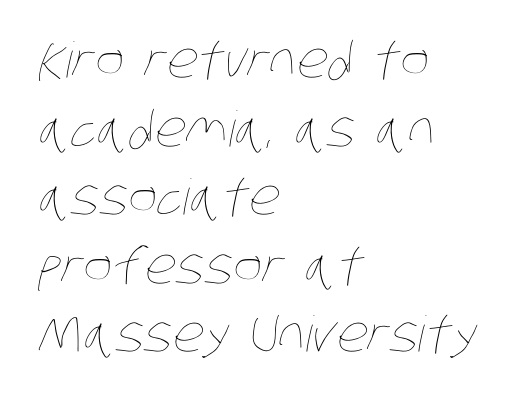
Ink coverage per letter is moderate at most. Varying glyph widths throughout — classic text-font behaviour. The lines in this sample share a left origin and differ only in where they stop. A bare baseline throughout the passage. Students, observe: this is what conventionally led text looks like. Does extra space separate the letters? No, they use regular spacing.
